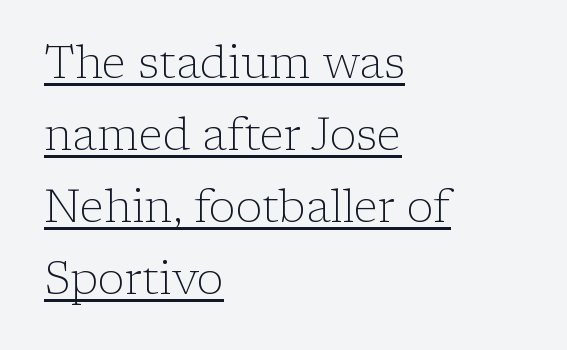
The font's upright variant was chosen for this text. Tracking value appears to be zero — textbook default spacing. Examine the stroke ends and you'll spot serifs. Each stroke keeps to a modest, everyday thickness or less. If you drew a ruler down the left edge, every line would touch it.
